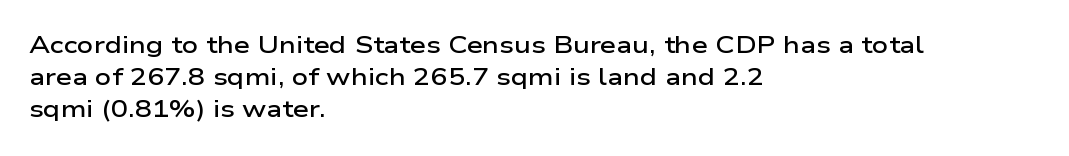
Q: Is the text bold? A: Semi-bold.
Q: Is the text italic (slanted)? A: No, it is upright.
Q: Is the text underlined? A: No.
Q: How is the paragraph aligned? A: Left-aligned.
Q: Is the spacing between letters normal or unusually wide? A: Normal.
Q: Is the spacing between lines tight, normal or loose? A: Normal.
